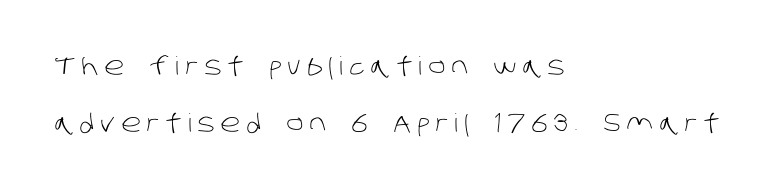
{"bold": "no", "underline": "no", "align": "left", "line_spacing": "loose", "line_spacing_ratio": 2.29, "letter_spacing": "wide", "letter_spacing_em": 0.24, "glyph_px": 25}
